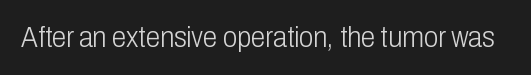
Q: Is the text bold? A: No.
Q: Is the text italic (slanted)? A: No, it is upright.
Q: Is the typeface a serif or a sans-serif typeface? A: Sans-serif.
Q: Is the text underlined? A: No.
Q: Is the spacing between letters normal or unusually wide? A: Normal.
Q: Width (condensed, normal, or wide)? A: Condensed.
Q: Stroke contrast? A: Low.
Q: x-height? A: Medium.
Q: Monospaced? A: No.
